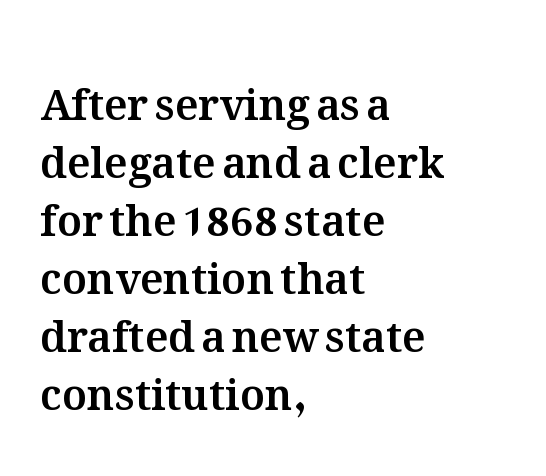
Is there much room between lines? A standard amount, neither cramped nor airy. Note the varied advance widths — an 'i' is clearly narrower than an 'm'. The typography opts for an upright posture over an oblique one. Casual observation: everything's shoved over to the left. Each row of text sits above clean, open space.
